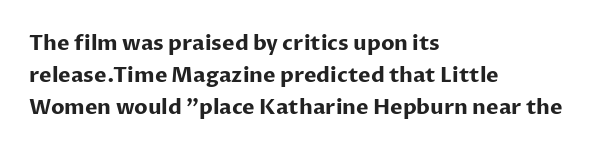
The type sits square on the baseline with zero lean. Summary of weight: heavy, a full bold. Interline gaps are of average width in this sample. The type is set solid horizontally, with unmodified tracking. Underline: absent.
